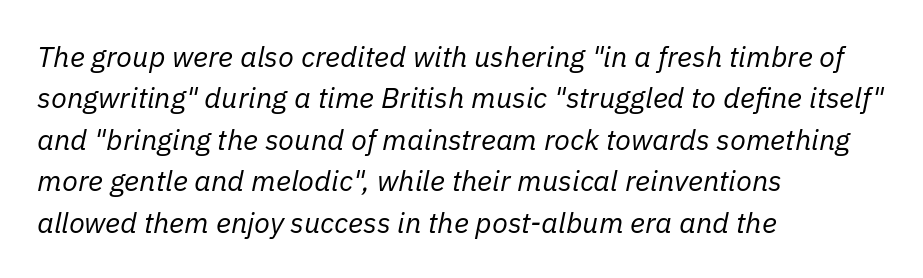
The image shows 29 px regular-weight type, italic (leaning right); set left-aligned, normal line spacing (1.43x), normal letter spacing, not underlined; low stroke contrast and a medium x-height.
